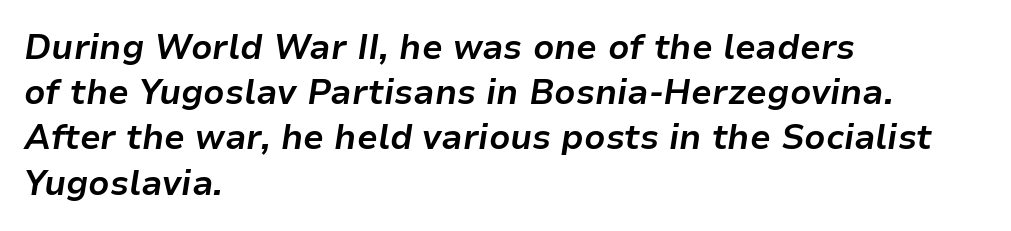
Letters rest on an invisible, unmarked baseline. Each new line begins a customary step beneath the previous one. The letterforms sit shoulder to shoulder at normal distance. Does the copy run flush right? No — it runs flush left. Posture: slanted.
